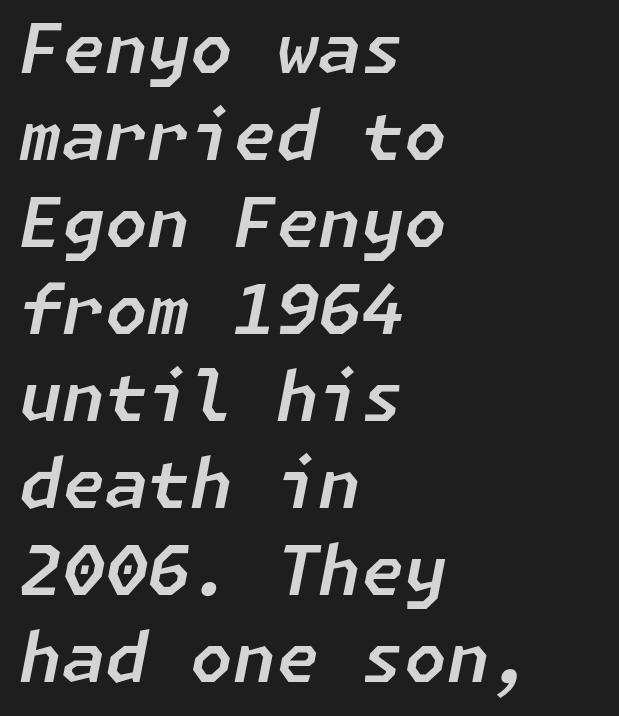
{"italic": "yes", "lean": "right", "slant_degrees": 11, "width": "normal", "stroke_contrast": "low", "x_height": "medium", "underline": "no", "align": "left", "line_spacing": "normal", "line_spacing_ratio": 1.26, "letter_spacing": "normal", "letter_spacing_em": 0.0, "glyph_px": 69}
